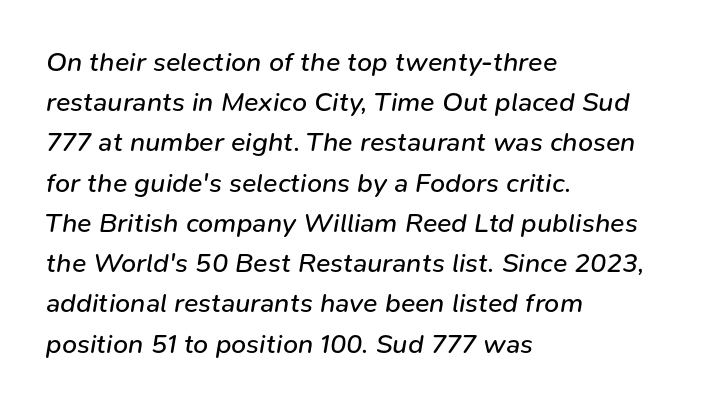
Q: Is the text bold? A: No.
Q: Is the text italic (slanted)? A: Yes, it leans right by about 9 degrees.
Q: Is the text underlined? A: No.
Q: How is the paragraph aligned? A: Left-aligned.
Q: Is the spacing between letters normal or unusually wide? A: Normal.
Q: Is the spacing between lines tight, normal or loose? A: Normal.
